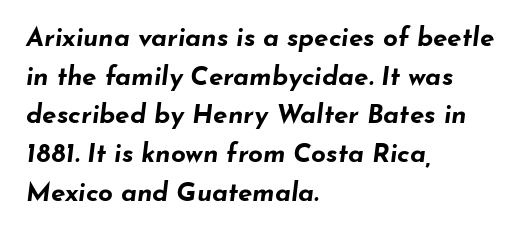
{"italic": "yes", "lean": "right", "slant_degrees": 7, "bold": "yes", "underline": "no", "align": "left", "line_spacing": "normal", "line_spacing_ratio": 1.49, "letter_spacing": "normal", "letter_spacing_em": 0.0, "glyph_px": 26}
